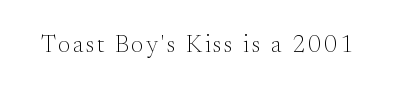
The image shows 24 px text type, upright; set not underlined.
